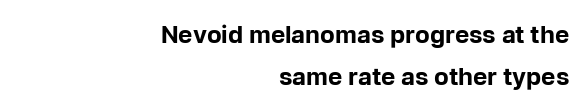
The image shows 24 px bold type, upright; set right-aligned, line spacing 1.76x, normal letter spacing, not underlined.
